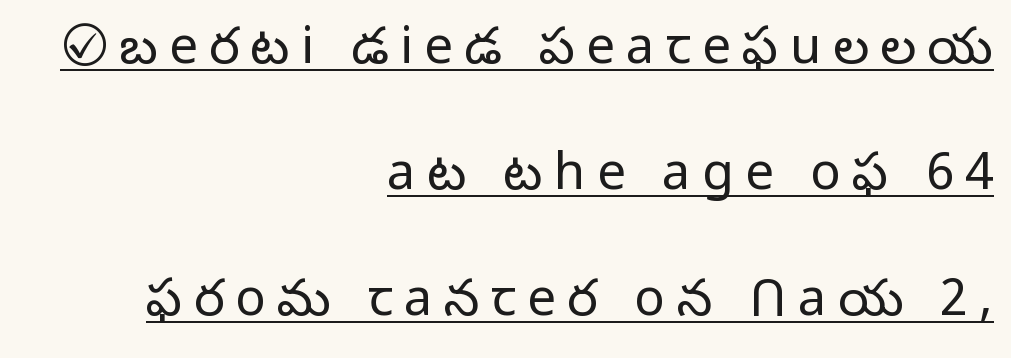
Q: Is the text bold? A: No.
Q: Is the text italic (slanted)? A: No, it is upright.
Q: Is the typeface a serif or a sans-serif typeface? A: Sans-serif.
Q: Is the text underlined? A: Yes.
Q: How is the paragraph aligned? A: Right-aligned.
Q: Is the spacing between letters normal or unusually wide? A: Unusually wide.
Q: Is the spacing between lines tight, normal or loose? A: Loose.
Q: Width (condensed, normal, or wide)? A: Normal.
Q: Stroke contrast? A: Low.
Q: x-height? A: Medium.
Q: Monospaced? A: No.
